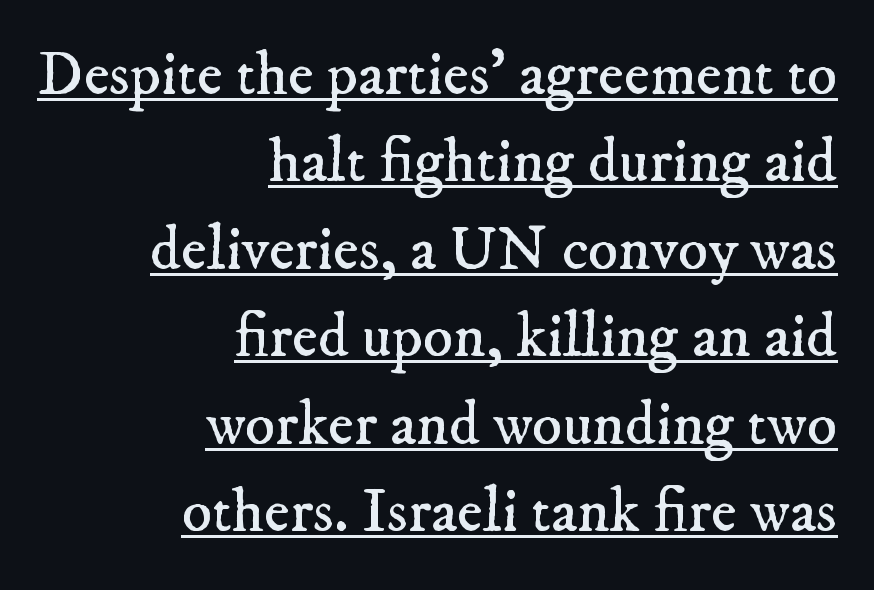
{"serif": "yes", "bold": "no", "weight": "regular", "width": "normal", "stroke_contrast": "low", "x_height": "small", "monospaced": "no", "underline": "yes", "align": "right", "line_spacing": "normal", "line_spacing_ratio": 1.41, "letter_spacing": "normal", "letter_spacing_em": 0.0, "glyph_px": 62}
